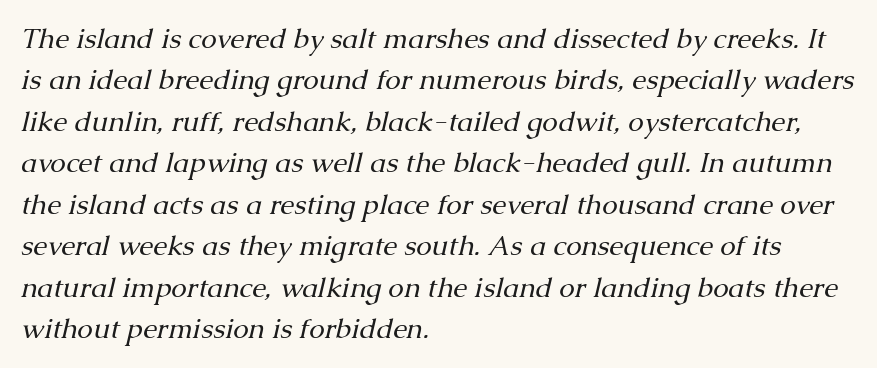
The image shows 28 px regular-weight serif type, italic (leaning right); set left-aligned, normal line spacing (1.48x), normal letter spacing, not underlined; medium stroke contrast and a medium x-height.
